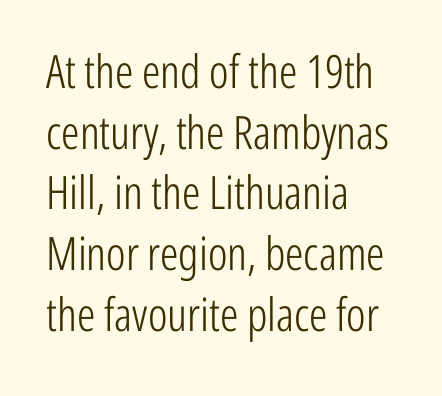
The image shows 46 px light, condensed sans-serif type, upright; set left-aligned, normal line spacing (1.32x), normal letter spacing, not underlined; low stroke contrast and a medium x-height.
